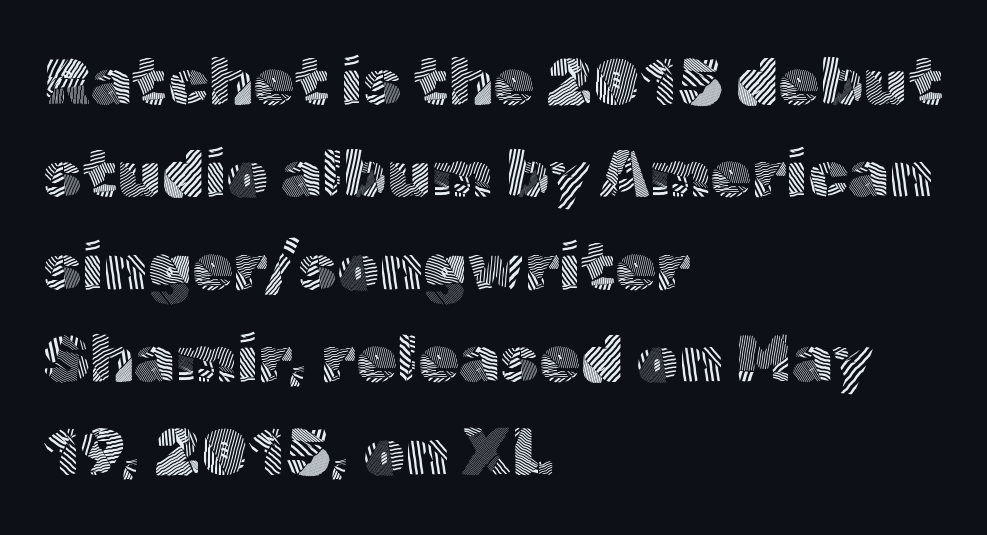
{"serif": "no", "italic": "no", "bold": "no", "weight": "light", "width": "normal", "x_height": "medium", "monospaced": "no", "underline": "no", "align": "left", "line_spacing": "normal", "line_spacing_ratio": 1.4, "letter_spacing": "normal", "letter_spacing_em": 0.0, "glyph_px": 66}
